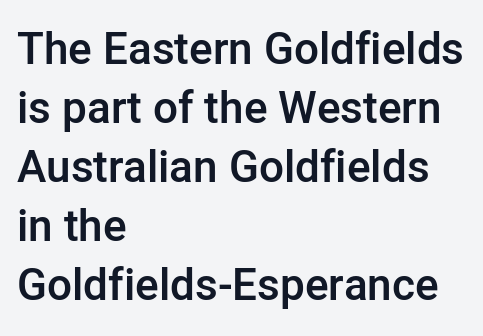
Typographic density is moderately raised because the face is semibold. You could call the tracking neutral — neither tight nor loose. A roman cut, with each character standing at attention. This sample has the flowing, uneven cadence of proportional lettering.
